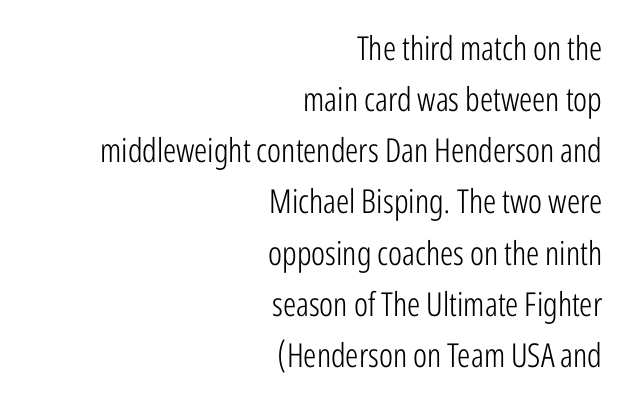
Q: Is the text bold? A: No.
Q: Is the text italic (slanted)? A: No, it is upright.
Q: Is the typeface a serif or a sans-serif typeface? A: Sans-serif.
Q: Is the text underlined? A: No.
Q: How is the paragraph aligned? A: Right-aligned.
Q: Is the spacing between letters normal or unusually wide? A: Normal.
Q: Is the spacing between lines tight, normal or loose? A: Normal.
Q: Width (condensed, normal, or wide)? A: Condensed.
Q: Stroke contrast? A: Low.
Q: x-height? A: Medium.
Q: Monospaced? A: No.
